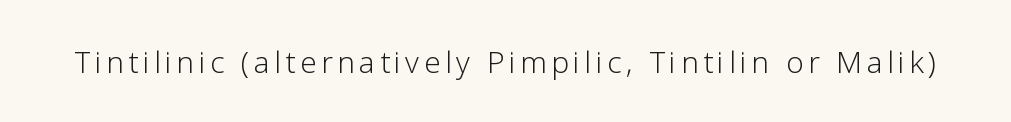
The letters stand straight up with perfectly vertical stems. Descenders hang freely into open space. A quiet, ordinary-to-light weight characterises the typeface. Nothing sits at the stroke ends, so this counts as sans-serif.
